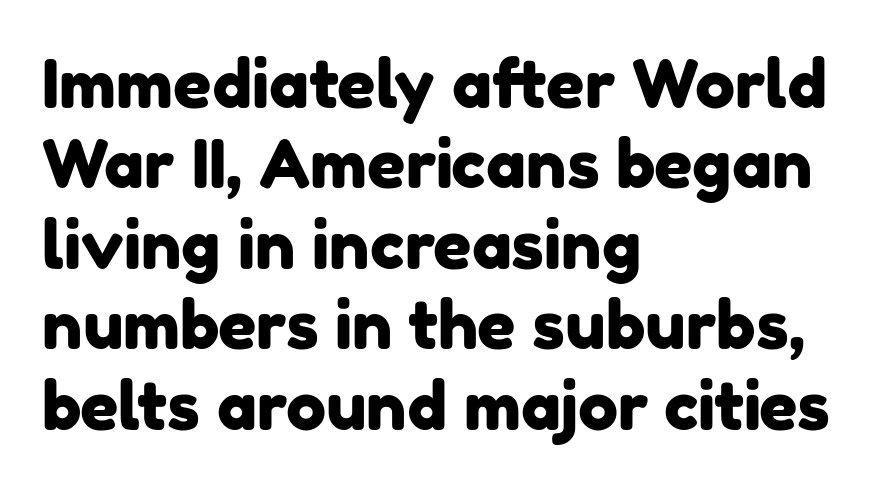
The image shows 67 px sans-serif type; set left-aligned, line spacing 1.2x, normal letter spacing, not underlined; low stroke contrast and a medium x-height.
